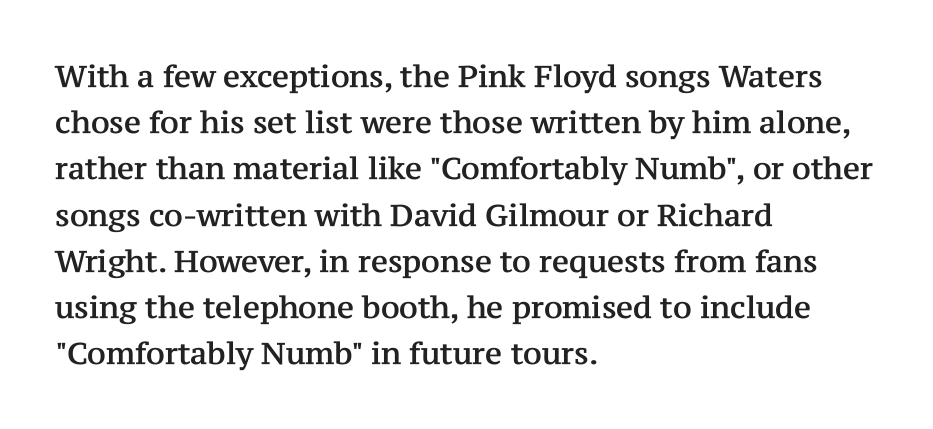
Do the characters align in a grid? No, the font is proportional. The passage shown has conventional tracking throughout. In CSS terms this would be text-align: left. A serif font was chosen for this passage.
